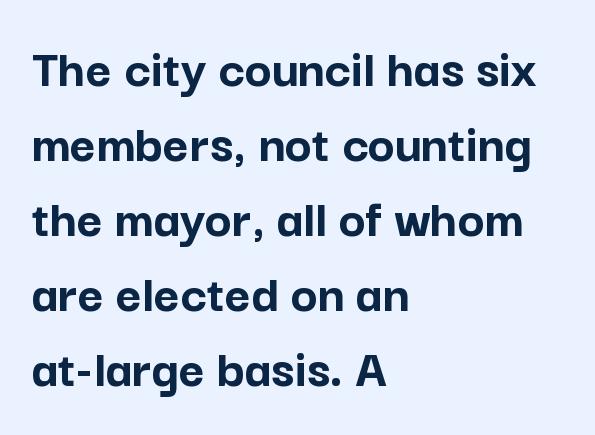
Q: Is the text bold? A: Yes.
Q: Is the text italic (slanted)? A: No, it is upright.
Q: Is the typeface a serif or a sans-serif typeface? A: Sans-serif.
Q: Is the text underlined? A: No.
Q: How is the paragraph aligned? A: Left-aligned.
Q: Is the spacing between letters normal or unusually wide? A: Normal.
Q: Is the spacing between lines tight, normal or loose? A: Normal.
Q: Width (condensed, normal, or wide)? A: Normal.
Q: Stroke contrast? A: Low.
Q: x-height? A: Medium.
Q: Monospaced? A: No.
